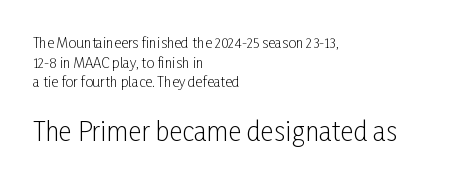
{"italic": "no", "bold": "no", "underline": "no", "align": "left", "line_spacing": "normal", "line_spacing_ratio": 1.41, "letter_spacing": "normal", "letter_spacing_em": 0.0, "larger_block": "second", "size_ratio": 1.86, "glyph_px": 26}
